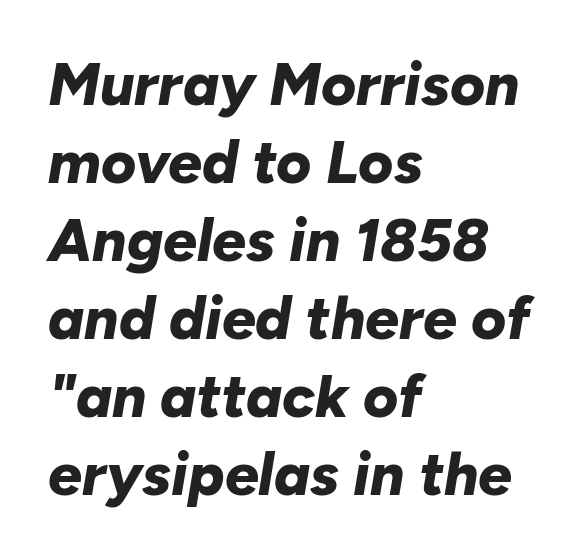
Q: Is the text bold? A: Yes.
Q: Is the text italic (slanted)? A: Yes, it leans right by about 10 degrees.
Q: Is the text underlined? A: No.
Q: How is the paragraph aligned? A: Left-aligned.
Q: Is the spacing between letters normal or unusually wide? A: Normal.
Q: Is the spacing between lines tight, normal or loose? A: Normal.
Q: Width (condensed, normal, or wide)? A: Normal.
Q: Stroke contrast? A: Low.
Q: x-height? A: Medium.
Q: Monospaced? A: No.
